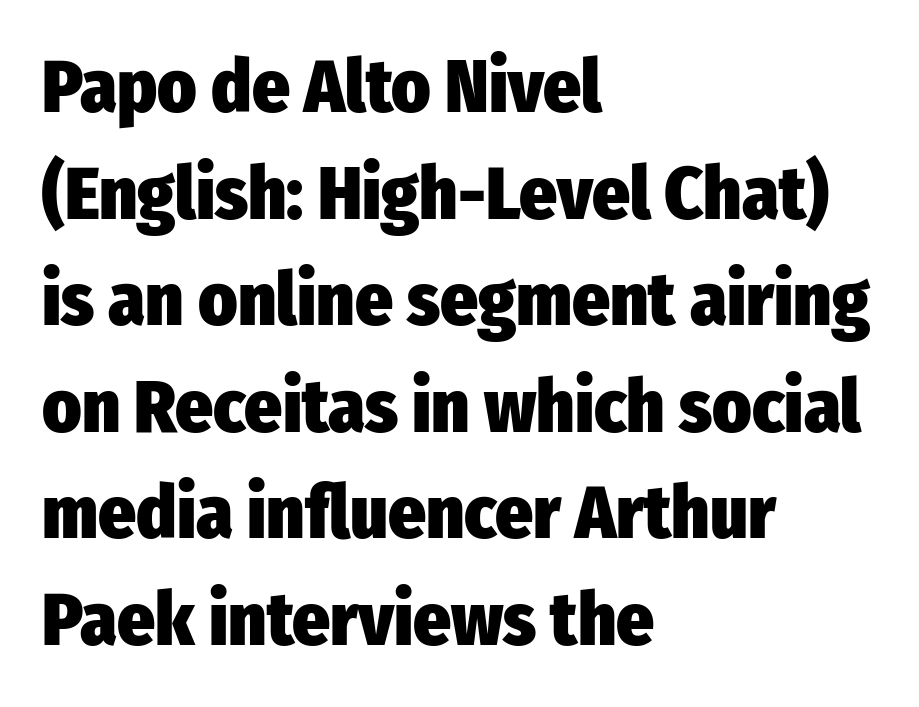
{"serif": "no", "italic": "no", "bold": "yes", "weight": "heavy", "width": "condensed", "stroke_contrast": "low", "x_height": "medium", "monospaced": "no", "underline": "no", "align": "left", "line_spacing": "normal", "line_spacing_ratio": 1.44, "letter_spacing": "normal", "letter_spacing_em": 0.0, "glyph_px": 74}
